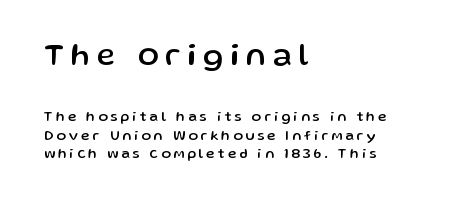
{"serif": "no", "italic": "no", "width": "normal", "stroke_contrast": "low", "x_height": "medium", "monospaced": "no", "underline": "no", "align": "left", "line_spacing": "normal", "line_spacing_ratio": 1.35, "letter_spacing": "wide", "letter_spacing_em": 0.22, "larger_block": "first", "size_ratio": 2.21, "glyph_px": 31}
